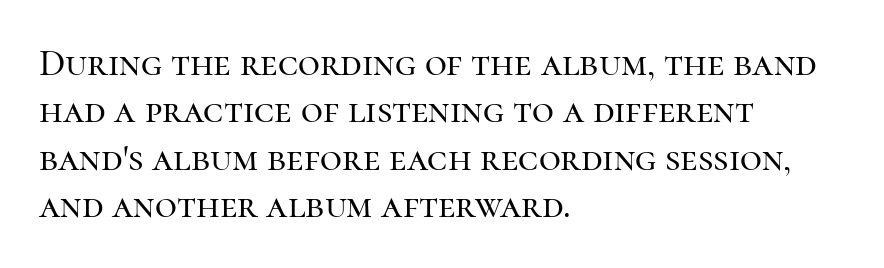
The image shows 38 px serif type, upright; set left-aligned, normal line spacing (1.25x), normal letter spacing, not underlined; high stroke contrast and a medium x-height.
